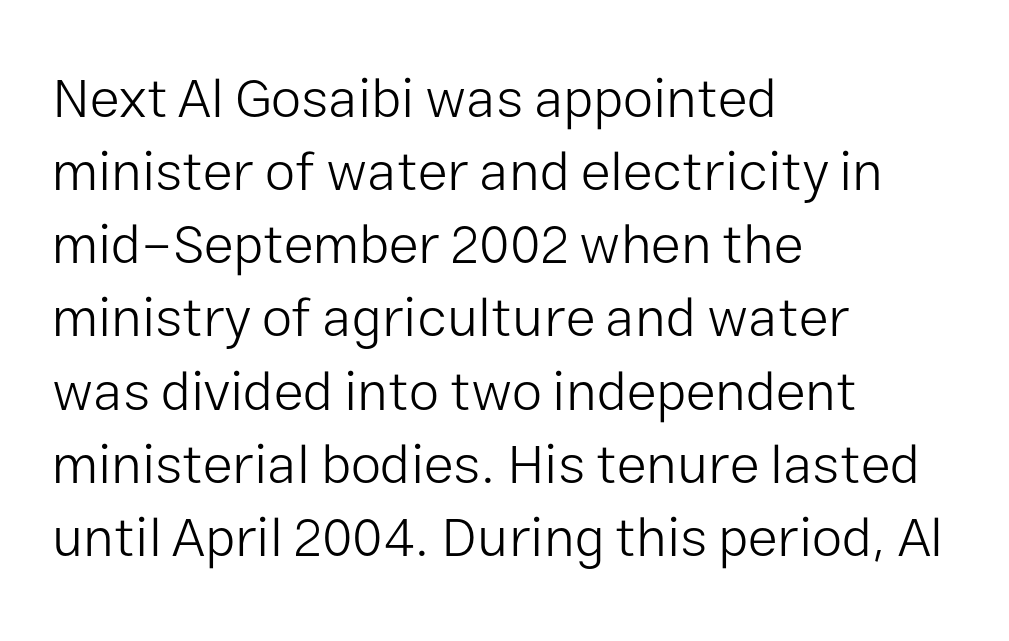
{"serif": "no", "italic": "no", "bold": "no", "weight": "light", "width": "normal", "stroke_contrast": "low", "x_height": "medium", "monospaced": "no", "underline": "no", "align": "left", "line_spacing": "normal", "line_spacing_ratio": 1.33, "letter_spacing": "normal", "letter_spacing_em": 0.0, "glyph_px": 55}
